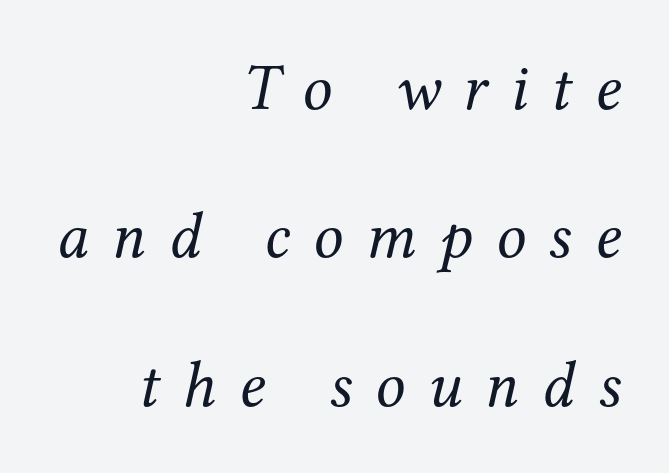
The rendering uses natural spacing where letterforms have individual widths. No word sits above an underline. Unbolded letterforms with no extra heft. The type family on display is of the serif kind.
